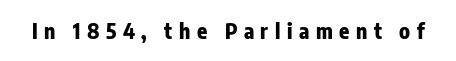
Q: Is the text bold? A: Yes.
Q: Is the text italic (slanted)? A: No, it is upright.
Q: Is the text underlined? A: No.
Q: Is the spacing between letters normal or unusually wide? A: Unusually wide.
